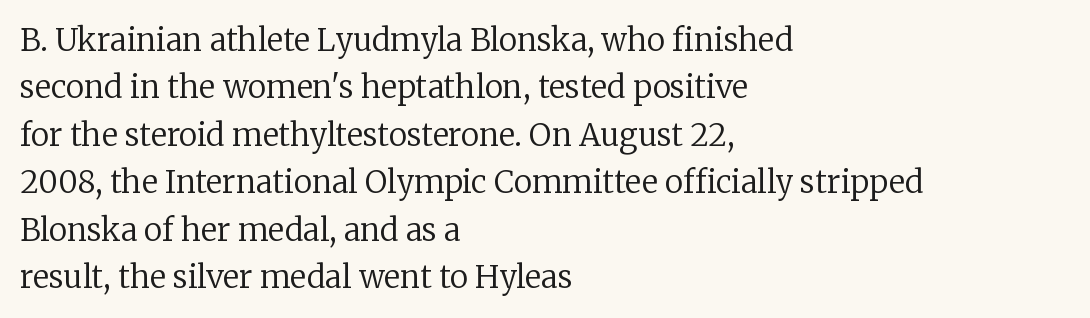
Q: Is the text bold? A: No.
Q: Is the text italic (slanted)? A: No, it is upright.
Q: Is the typeface a serif or a sans-serif typeface? A: Serif.
Q: Is the text underlined? A: No.
Q: How is the paragraph aligned? A: Left-aligned.
Q: Is the spacing between letters normal or unusually wide? A: Normal.
Q: Is the spacing between lines tight, normal or loose? A: Normal.
Q: Width (condensed, normal, or wide)? A: Normal.
Q: Stroke contrast? A: Low.
Q: x-height? A: Medium.
Q: Monospaced? A: No.
